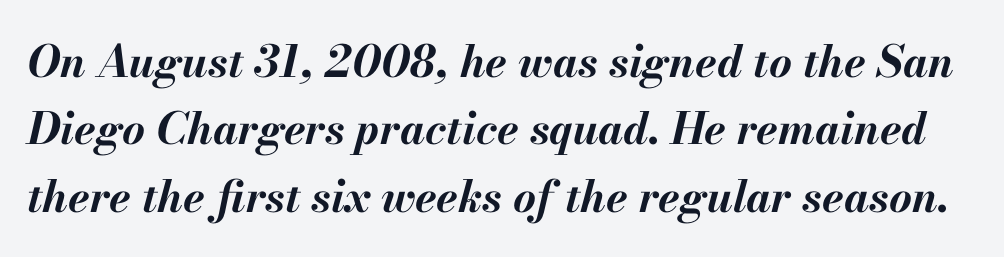
The image shows 44 px bold type, italic (leaning right); set normal line spacing (1.53x), normal letter spacing, not underlined; medium stroke contrast and a small x-height.
